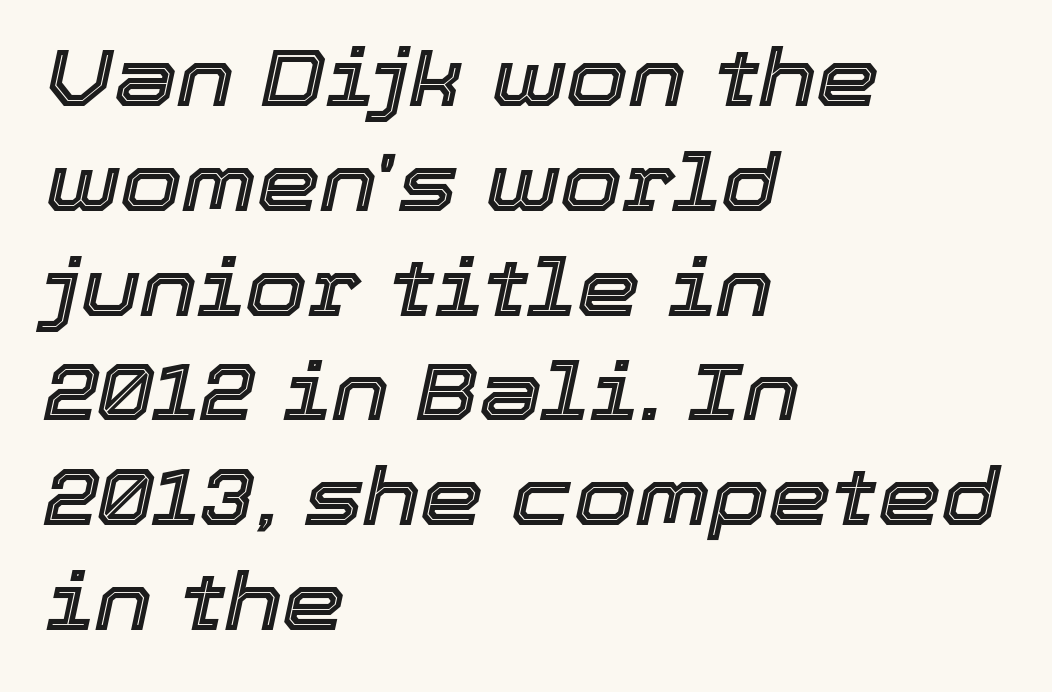
Q: Is the text italic (slanted)? A: Yes, it leans right by about 12 degrees.
Q: Is the text underlined? A: No.
Q: How is the paragraph aligned? A: Left-aligned.
Q: Is the spacing between letters normal or unusually wide? A: Normal.
Q: Is the spacing between lines tight, normal or loose? A: Normal.
Q: Width (condensed, normal, or wide)? A: Normal.
Q: x-height? A: Medium.
Q: Monospaced? A: No.
